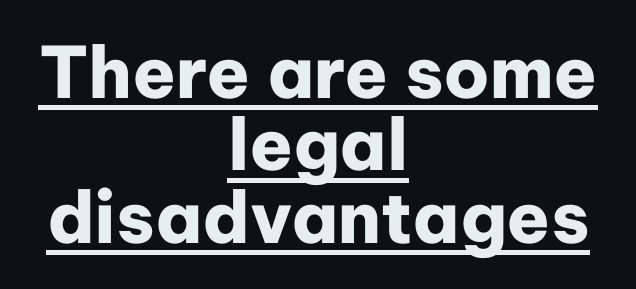
{"serif": "no", "italic": "no", "bold": "yes", "weight": "heavy", "width": "normal", "stroke_contrast": "low", "x_height": "medium", "monospaced": "no", "underline": "yes", "align": "center", "line_spacing": "tight", "line_spacing_ratio": 1.02, "letter_spacing": "normal", "letter_spacing_em": 0.0, "glyph_px": 71}
